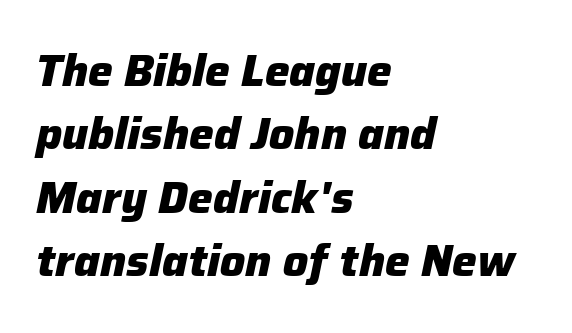
The image shows 44 px heavy type, italic (leaning right); set left-aligned, normal line spacing (1.44x), normal letter spacing, not underlined; low stroke contrast and a medium x-height.
